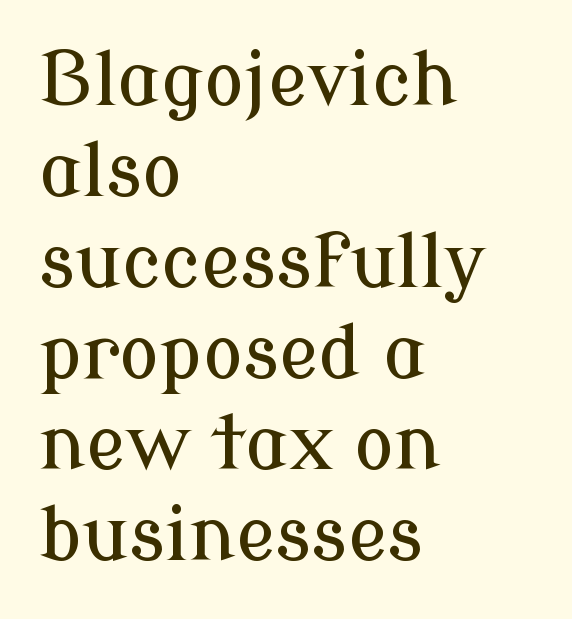
The lettering stays uniformly vertical, giving the passage a roman look. The font family rendered here belongs to the serif group. Spacing between characters is what you'd get straight out of the box. Nobody drew a line under any word here. A typesetter would call this proportional, since set widths differ per character.
